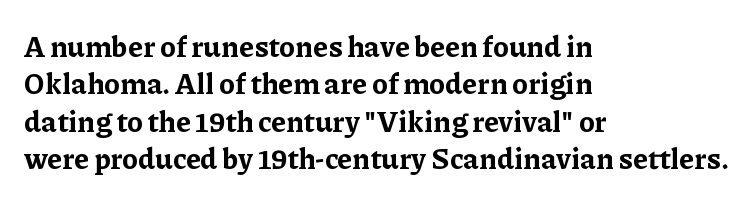
The image shows 29 px bold serif type, upright; set left-aligned, normal line spacing (1.29x), normal letter spacing, not underlined; low stroke contrast and a medium x-height.
